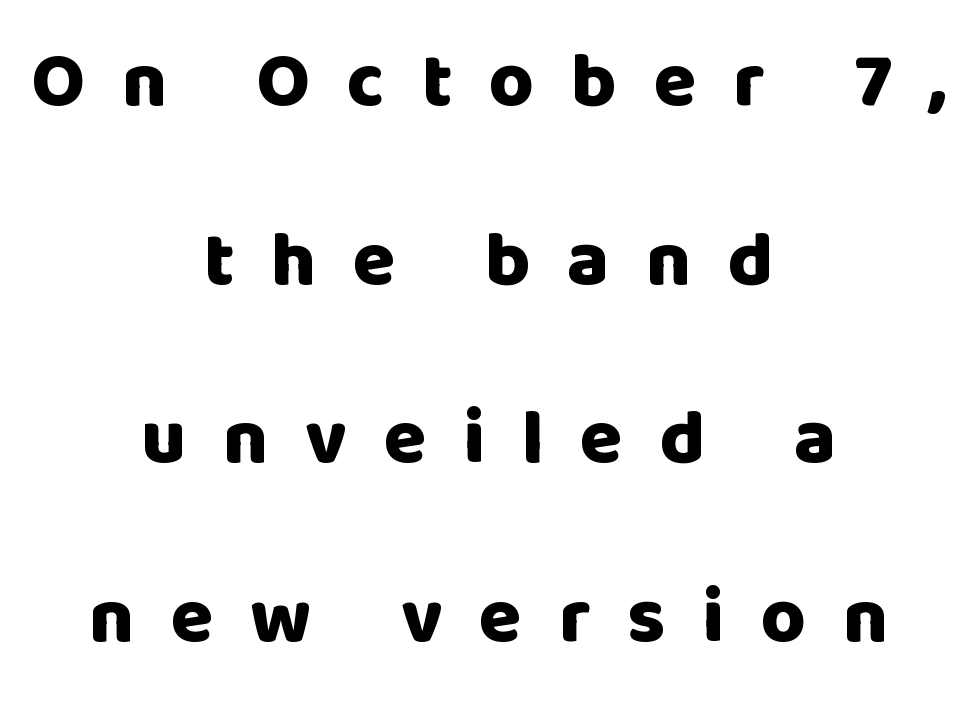
Q: Is the text bold? A: Yes.
Q: Is the text italic (slanted)? A: No, it is upright.
Q: Is the typeface a serif or a sans-serif typeface? A: Sans-serif.
Q: Is the text underlined? A: No.
Q: How is the paragraph aligned? A: Centered.
Q: Is the spacing between letters normal or unusually wide? A: Unusually wide.
Q: Is the spacing between lines tight, normal or loose? A: Loose.
Q: Width (condensed, normal, or wide)? A: Normal.
Q: Stroke contrast? A: Low.
Q: x-height? A: Large.
Q: Monospaced? A: No.
